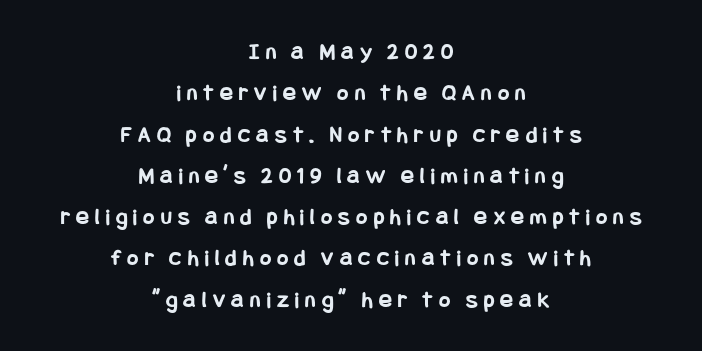
The characters look thick and weighty, a clear bold. The lettering stays uniformly vertical, giving the passage a roman look. The foot of each line stays bare and open. Alignment: centered. Substantial extra tracking has been applied to these lines.
